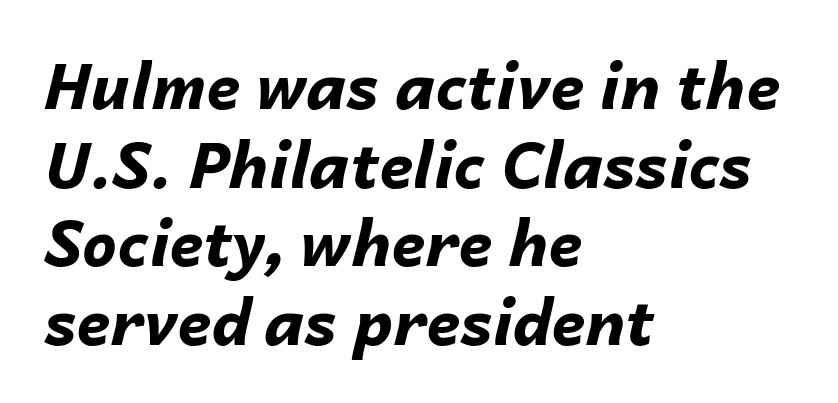
{"italic": "yes", "lean": "right", "slant_degrees": 14, "bold": "yes", "weight": "bold", "width": "normal", "stroke_contrast": "low", "x_height": "medium", "monospaced": "no", "underline": "no", "align": "left", "line_spacing": "normal", "line_spacing_ratio": 1.27, "letter_spacing": "normal", "letter_spacing_em": 0.0, "glyph_px": 62}
